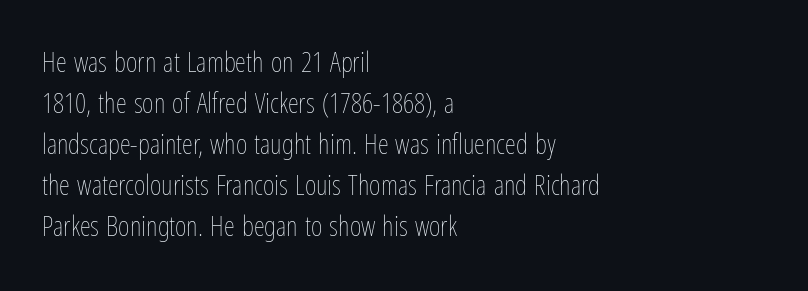
{"italic": "no", "bold": "no", "weight": "thin", "width": "condensed", "stroke_contrast": "low", "x_height": "medium", "monospaced": "no", "underline": "no", "align": "left", "line_spacing": "normal", "line_spacing_ratio": 1.46, "letter_spacing": "normal", "letter_spacing_em": 0.0, "glyph_px": 28}
